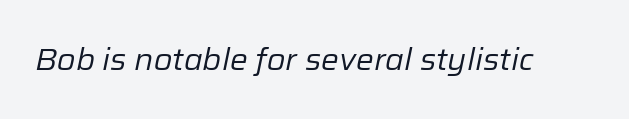
The tracking reads as untouched default to a designer's eye. Each letter keeps its own natural width here, so spacing adapts to shape. Weight class: somewhere from thin through regular. A bare baseline throughout the passage.
